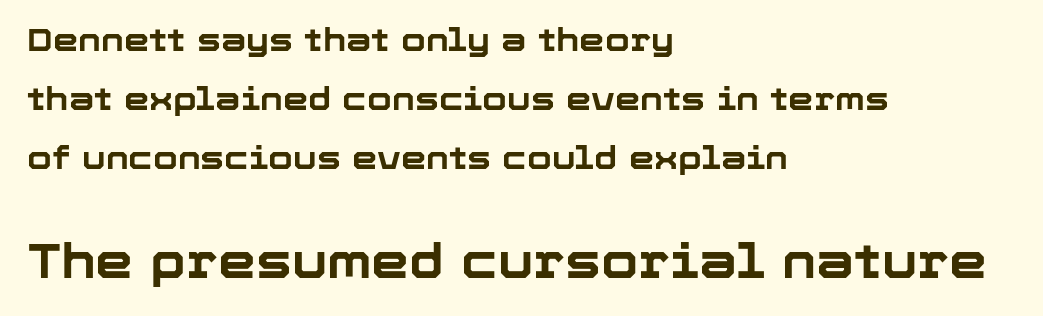
The image shows 48 px bold sans-serif type, upright; set left-aligned, line spacing 1.84x, normal letter spacing, not underlined; the second (bottom) block is 1.5x larger; low stroke contrast and a medium x-height.
